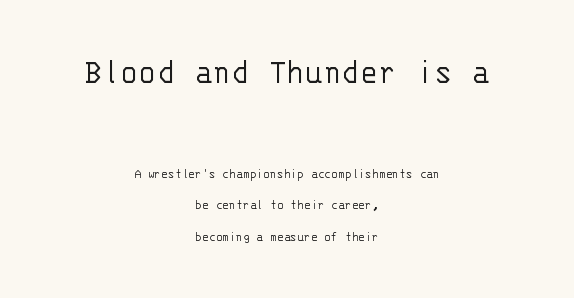
Q: Is the text bold? A: No.
Q: Is the text italic (slanted)? A: No, it is upright.
Q: Is the typeface a serif or a sans-serif typeface? A: Sans-serif.
Q: Is the text underlined? A: No.
Q: How is the paragraph aligned? A: Centered.
Q: Is the spacing between letters normal or unusually wide? A: Normal.
Q: Is the spacing between lines tight, normal or loose? A: Loose.
Q: Which block of text is set in a larger size, the first (top) or the second (bottom)? A: The first (top) one.
Q: Width (condensed, normal, or wide)? A: Normal.
Q: Stroke contrast? A: Low.
Q: x-height? A: Large.
Q: Monospaced? A: Yes.
